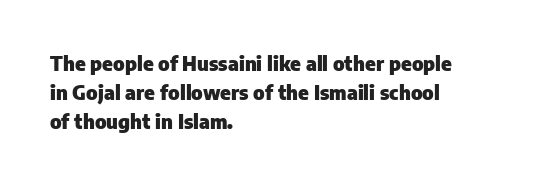
{"italic": "no", "bold": "yes", "underline": "no", "align": "left", "line_spacing": "normal", "line_spacing_ratio": 1.46, "letter_spacing": "normal", "letter_spacing_em": 0.0, "glyph_px": 20}
